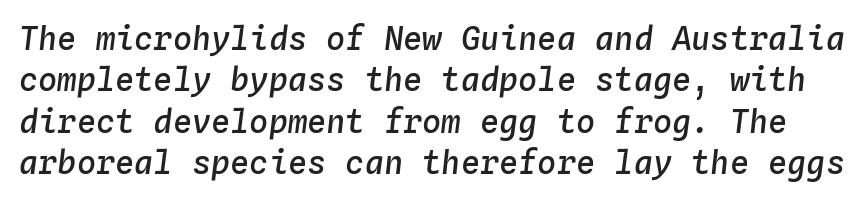
The image shows 32 px semibold type, italic (leaning right), monospaced; set normal line spacing (1.29x), normal letter spacing, not underlined; low stroke contrast and a medium x-height.
